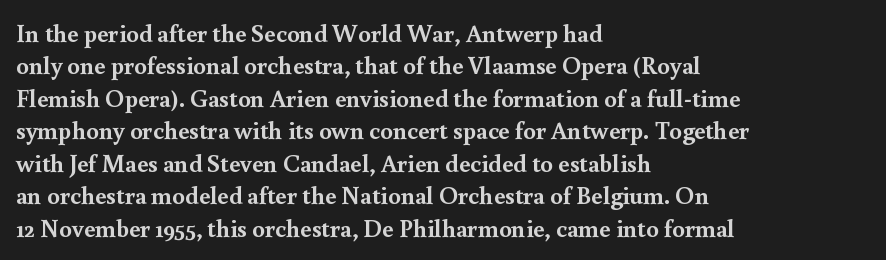
The image shows 25 px bold type, upright; set left-aligned, normal line spacing (1.3x), normal letter spacing, not underlined.
